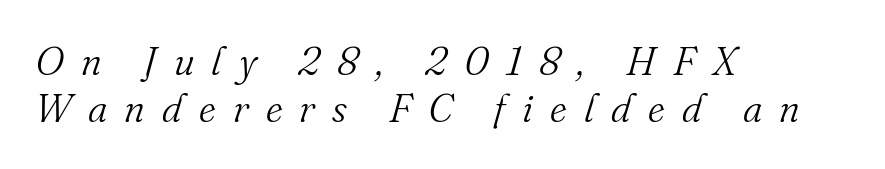
The image shows 40 px light serif type, italic (leaning right); set left-aligned, line spacing 1.18x, unusually wide letter spacing (+0.43 em), not underlined; medium stroke contrast and a small x-height.
